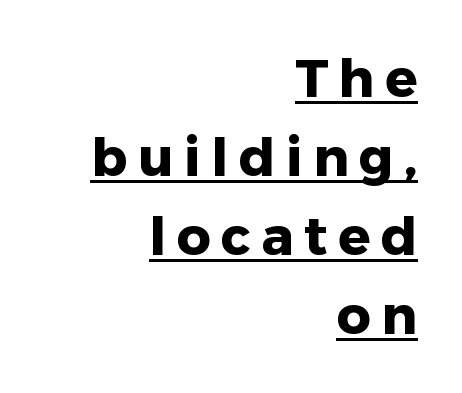
The image shows 53 px heavy sans-serif type, upright; set right-aligned, normal line spacing (1.49x), unusually wide letter spacing (+0.2 em), underlined; low stroke contrast and a medium x-height.
